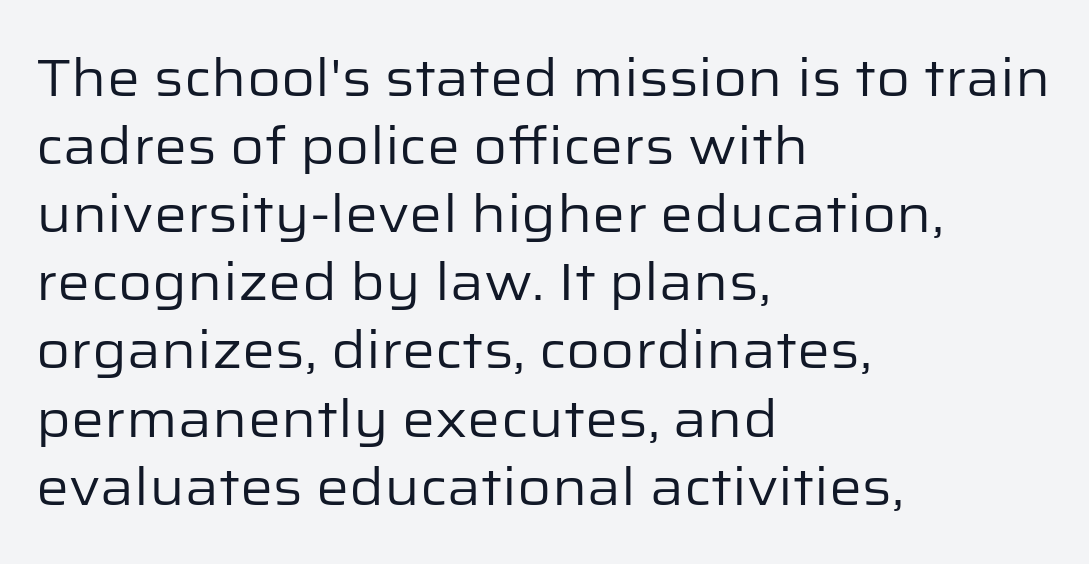
{"serif": "no", "italic": "no", "bold": "no", "weight": "regular", "width": "normal", "stroke_contrast": "low", "x_height": "medium", "monospaced": "no", "underline": "no", "align": "left", "line_spacing": "normal", "line_spacing_ratio": 1.31, "letter_spacing": "normal", "letter_spacing_em": 0.0, "glyph_px": 52}
